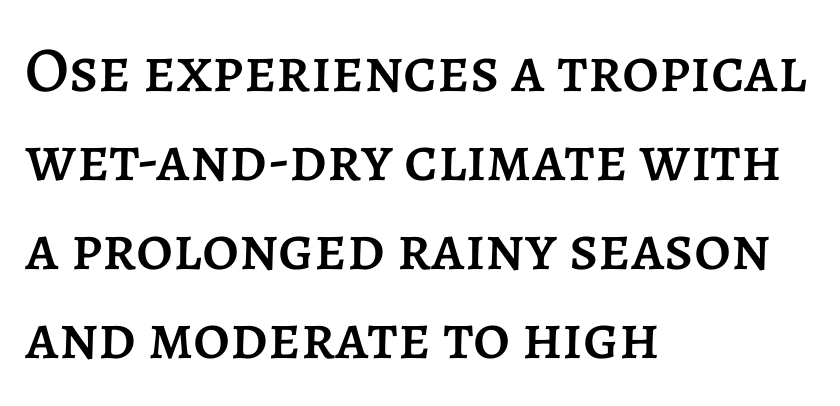
{"italic": "no", "width": "normal", "stroke_contrast": "low", "x_height": "large", "monospaced": "no", "underline": "no", "align": "left", "line_spacing": "normal", "line_spacing_ratio": 1.39, "letter_spacing": "normal", "letter_spacing_em": 0.0, "glyph_px": 64}
